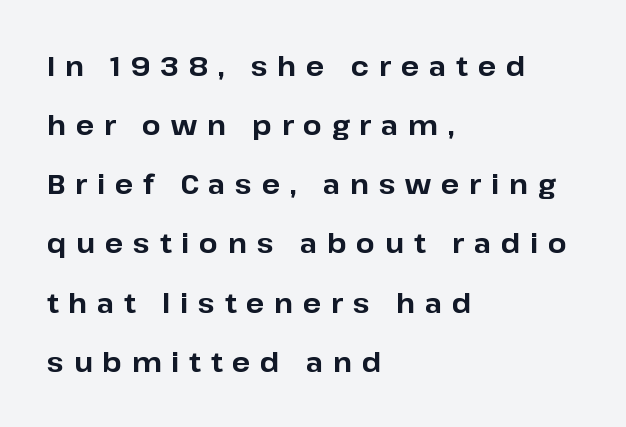
Italic? Not at all — the glyphs are vertical. Quick note: interline space is abundant. Anything drawn beneath the words? Only blank space. Notice how thick the strokes are: this is what a full bold looks like. There is plenty of visible air inserted between adjacent glyphs. The setting favours the left margin, as ordinary paragraphs usually do.
